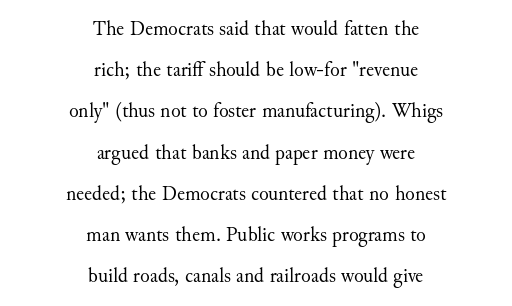
Short note: letters normally spaced. Weight: not bold — regular or lighter. Does the leading feel generous? Absolutely, it's lavish. Compared with a flush-left layout, this one balances lines on the center instead.
